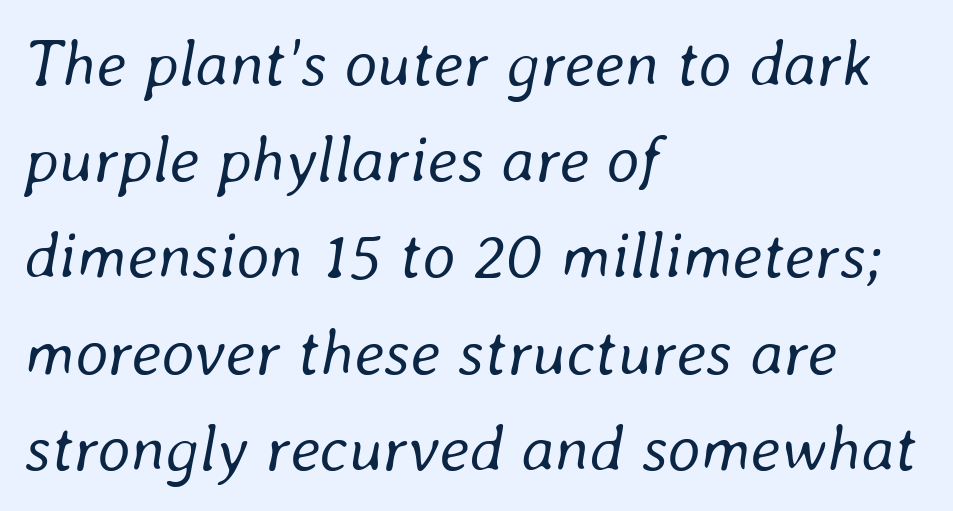
Q: Is the text bold? A: No.
Q: Is the text italic (slanted)? A: Yes, it leans right by about 8 degrees.
Q: Is the text underlined? A: No.
Q: How is the paragraph aligned? A: Left-aligned.
Q: Is the spacing between letters normal or unusually wide? A: Normal.
Q: Is the spacing between lines tight, normal or loose? A: Normal.
Q: Width (condensed, normal, or wide)? A: Normal.
Q: Stroke contrast? A: Low.
Q: x-height? A: Medium.
Q: Monospaced? A: No.
